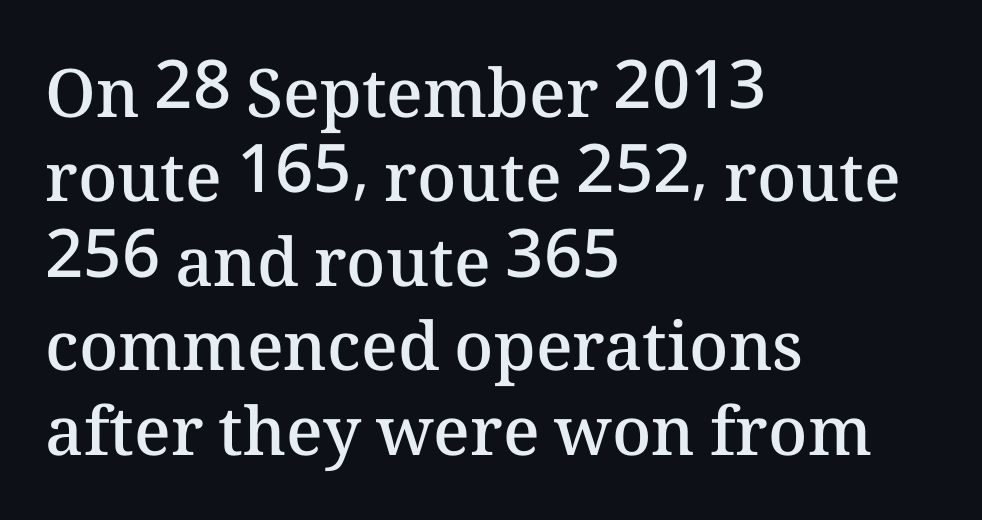
{"italic": "no", "bold": "semi", "weight": "semibold", "width": "normal", "stroke_contrast": "medium", "x_height": "medium", "monospaced": "no", "underline": "no", "align": "left", "line_spacing": "normal", "line_spacing_ratio": 1.26, "letter_spacing": "normal", "letter_spacing_em": 0.0, "glyph_px": 67}
